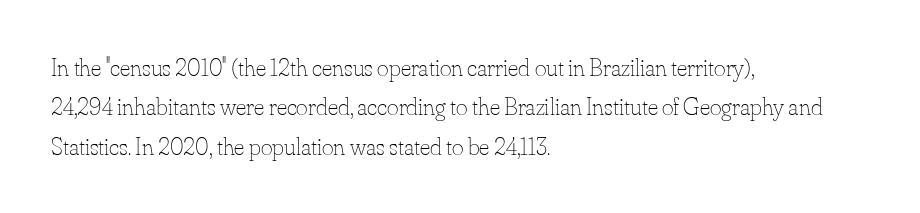
{"italic": "no", "bold": "no", "underline": "no", "align": "left", "line_spacing": "normal", "line_spacing_ratio": 1.58, "letter_spacing": "normal", "letter_spacing_em": 0.0, "glyph_px": 25}
